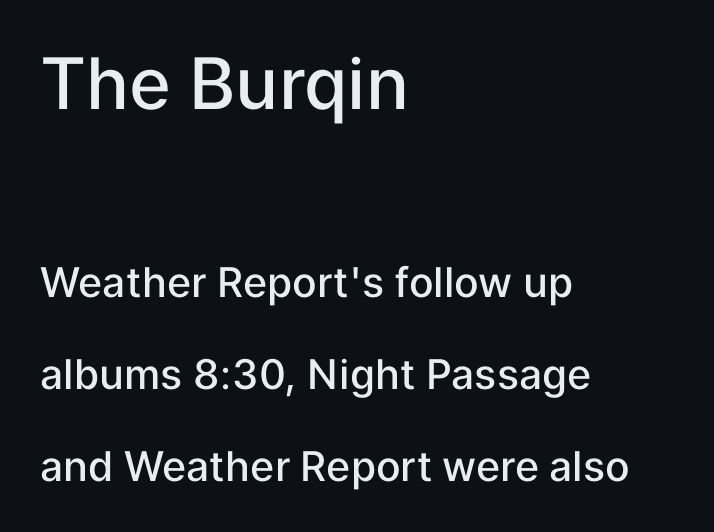
Bigger letters appear in the top chunk; the bottom chunk is reduced. Check where the strokes stop: nothing finishes them off — pure sans. The lines are quadded left. The lettering stays uniformly vertical, giving the passage a roman look. The rendering uses a large line-height, opening up the rows.
